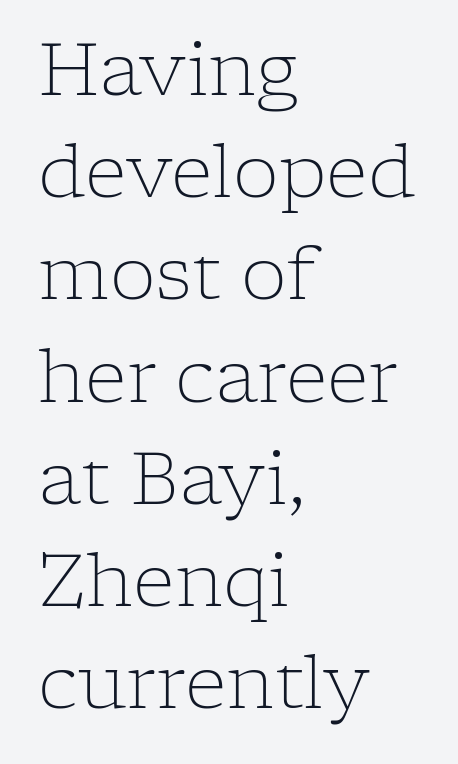
{"serif": "yes", "italic": "no", "bold": "no", "weight": "light", "width": "normal", "stroke_contrast": "low", "x_height": "medium", "monospaced": "no", "underline": "no", "align": "left", "line_spacing": "normal", "line_spacing_ratio": 1.4, "letter_spacing": "normal", "letter_spacing_em": 0.0, "glyph_px": 73}
